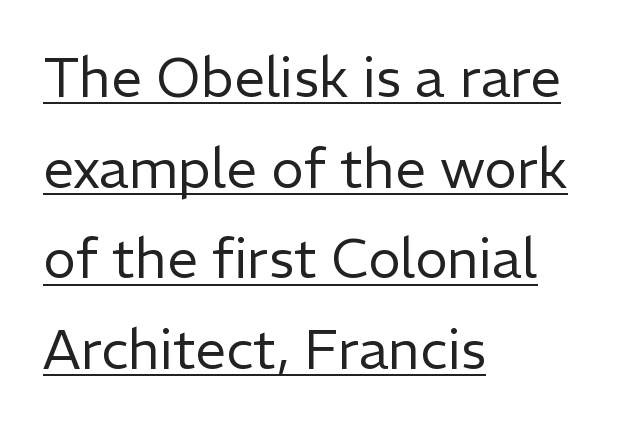
Q: Is the text bold? A: No.
Q: Is the text italic (slanted)? A: No, it is upright.
Q: Is the typeface a serif or a sans-serif typeface? A: Sans-serif.
Q: Is the text underlined? A: Yes.
Q: How is the paragraph aligned? A: Left-aligned.
Q: Is the spacing between letters normal or unusually wide? A: Normal.
Q: Is the spacing between lines tight, normal or loose? A: Normal.
Q: Width (condensed, normal, or wide)? A: Normal.
Q: Stroke contrast? A: Low.
Q: x-height? A: Medium.
Q: Monospaced? A: No.
